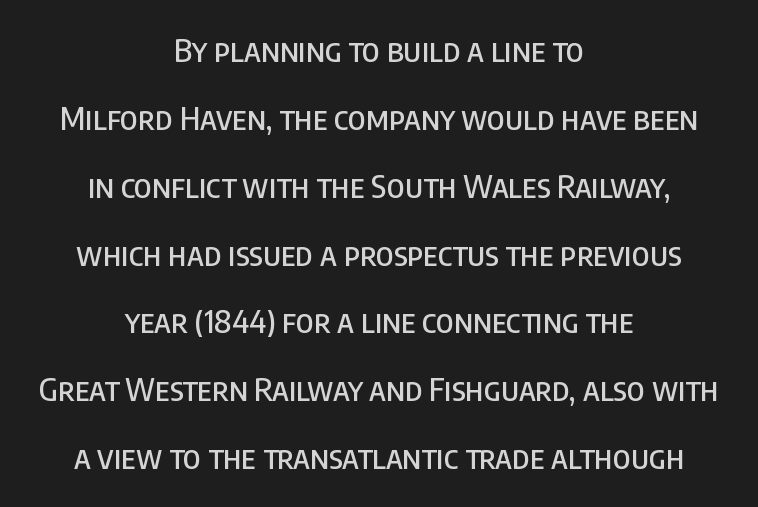
Q: Is the text italic (slanted)? A: No, it is upright.
Q: Is the typeface a serif or a sans-serif typeface? A: Sans-serif.
Q: Is the text underlined? A: No.
Q: How is the paragraph aligned? A: Centered.
Q: Is the spacing between letters normal or unusually wide? A: Normal.
Q: Is the spacing between lines tight, normal or loose? A: Loose.
Q: Width (condensed, normal, or wide)? A: Condensed.
Q: Stroke contrast? A: Low.
Q: x-height? A: Large.
Q: Monospaced? A: No.
